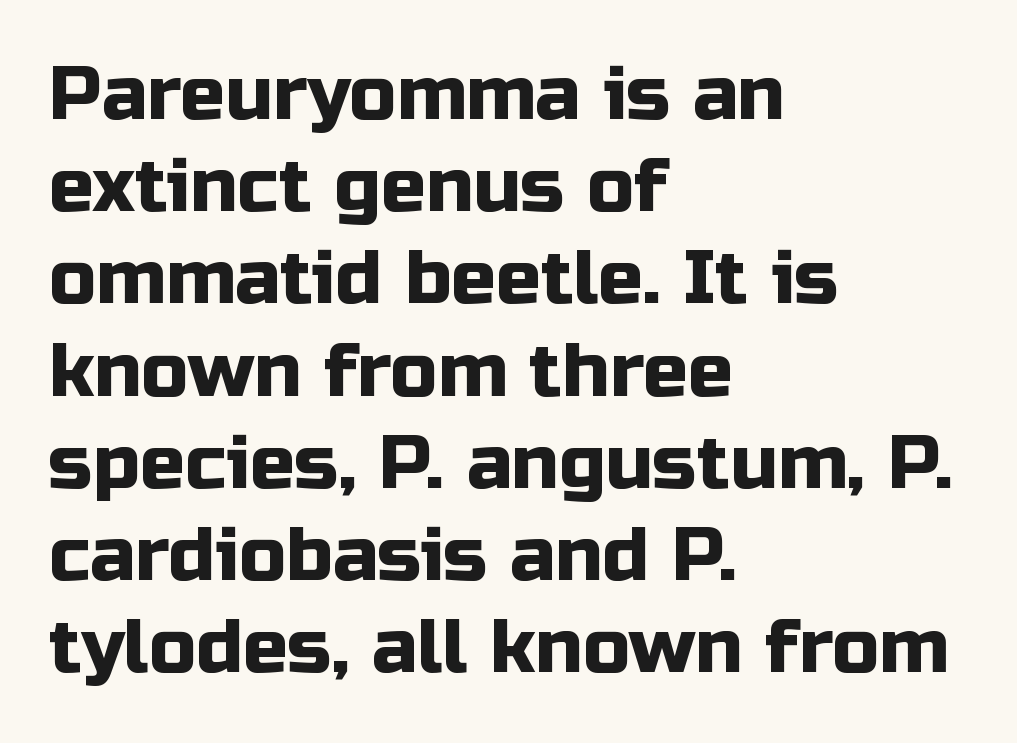
Q: Is the text italic (slanted)? A: No, it is upright.
Q: Is the typeface a serif or a sans-serif typeface? A: Sans-serif.
Q: Is the text underlined? A: No.
Q: How is the paragraph aligned? A: Left-aligned.
Q: Is the spacing between letters normal or unusually wide? A: Normal.
Q: Width (condensed, normal, or wide)? A: Normal.
Q: Stroke contrast? A: Low.
Q: x-height? A: Medium.
Q: Monospaced? A: No.
